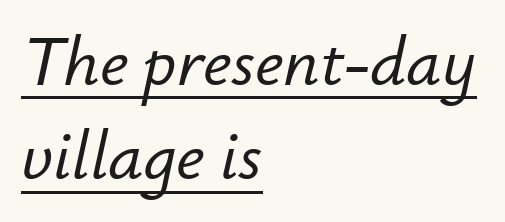
Q: Is the text italic (slanted)? A: Yes, it leans right by about 12 degrees.
Q: Is the text underlined? A: Yes.
Q: How is the paragraph aligned? A: Left-aligned.
Q: Is the spacing between letters normal or unusually wide? A: Normal.
Q: Is the spacing between lines tight, normal or loose? A: Normal.
Q: Width (condensed, normal, or wide)? A: Normal.
Q: Stroke contrast? A: Low.
Q: x-height? A: Small.
Q: Monospaced? A: No.
